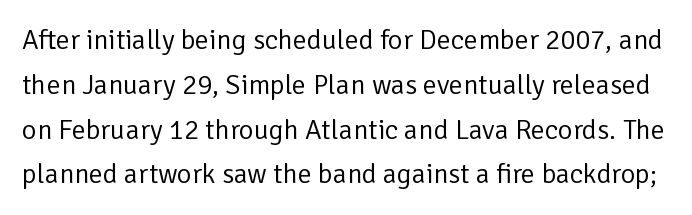
Q: Is the text bold? A: No.
Q: Is the text italic (slanted)? A: No, it is upright.
Q: Is the typeface a serif or a sans-serif typeface? A: Sans-serif.
Q: Is the text underlined? A: No.
Q: Is the spacing between letters normal or unusually wide? A: Normal.
Q: Is the spacing between lines tight, normal or loose? A: Normal.
Q: Width (condensed, normal, or wide)? A: Normal.
Q: Stroke contrast? A: Low.
Q: x-height? A: Medium.
Q: Monospaced? A: No.
